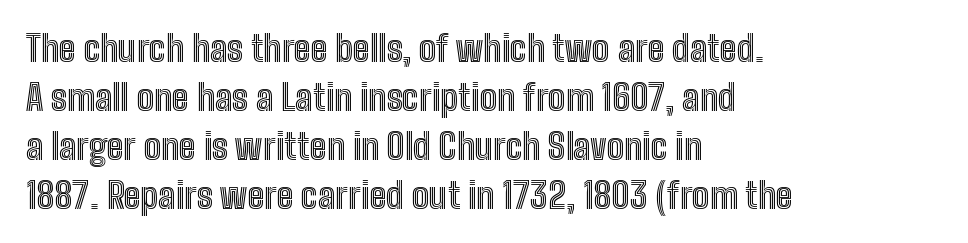
{"italic": "no", "width": "condensed", "x_height": "medium", "monospaced": "no", "underline": "no", "align": "left", "line_spacing": "normal", "line_spacing_ratio": 1.36, "letter_spacing": "normal", "letter_spacing_em": 0.0, "glyph_px": 36}
